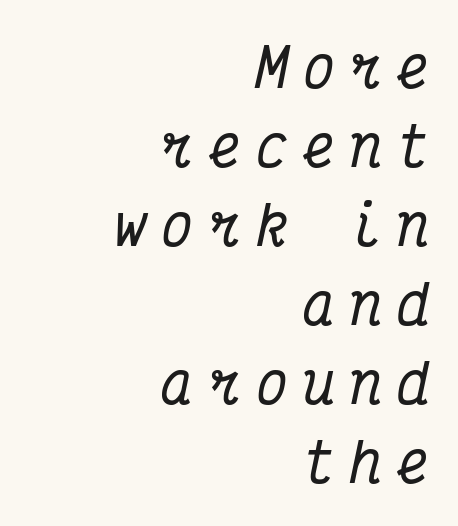
Loose tracking; the words dissolve into strings of separated letters. This rendering uses right alignment, leaving the left contour irregular. Regular leading. This sample has the even, mechanical cadence of fixed-width lettering.
